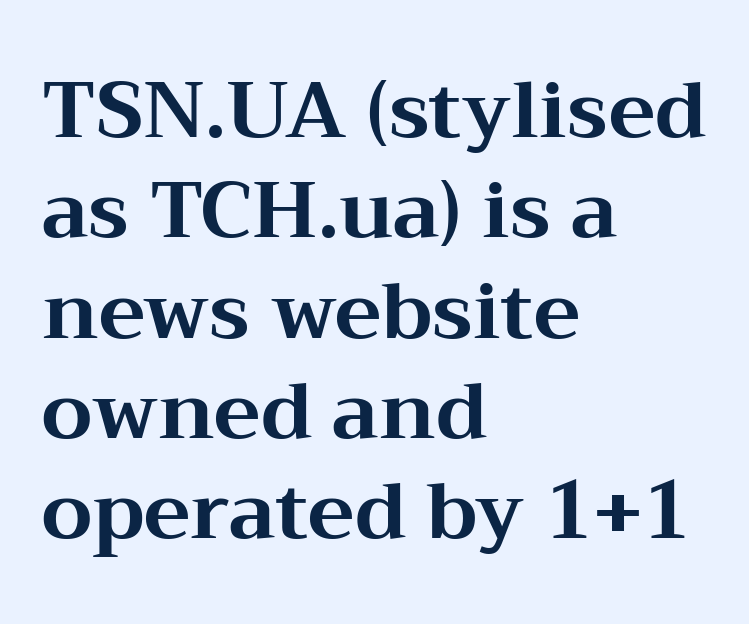
The image shows 79 px bold, wide serif type, upright; set left-aligned, normal line spacing (1.27x), normal letter spacing, not underlined; medium stroke contrast and a medium x-height.
